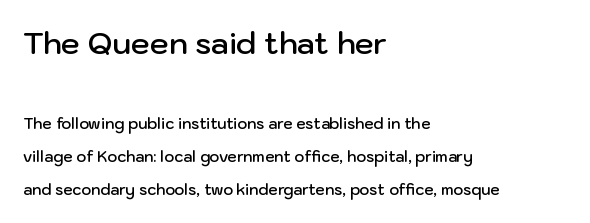
The image shows 30 px semibold sans-serif type, upright; set left-aligned, loose line spacing (2.2x), normal letter spacing, not underlined; the first (top) block is 2.0x larger; low stroke contrast and a medium x-height.
